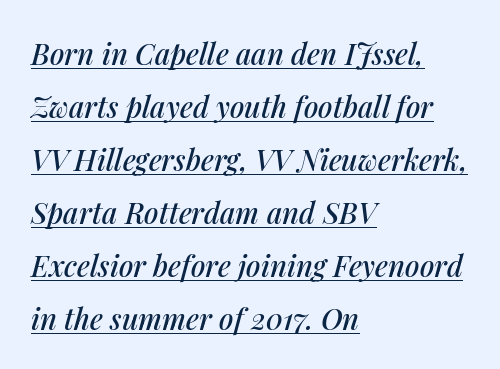
The image shows 29 px text type, italic (leaning right); set left-aligned, line spacing 1.83x, normal letter spacing, underlined; medium stroke contrast and a medium x-height.
